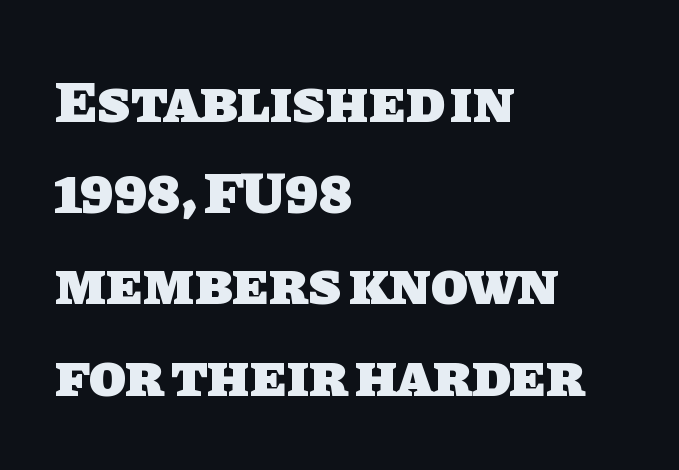
Plain, unruled lines of type. Students, this is bold: see how much ink each stroke carries. The letters sit at their default tracking, neither squeezed nor spread. The letters advance in unequal steps, a hallmark of proportional type. Note: no serifs on the glyphs.
